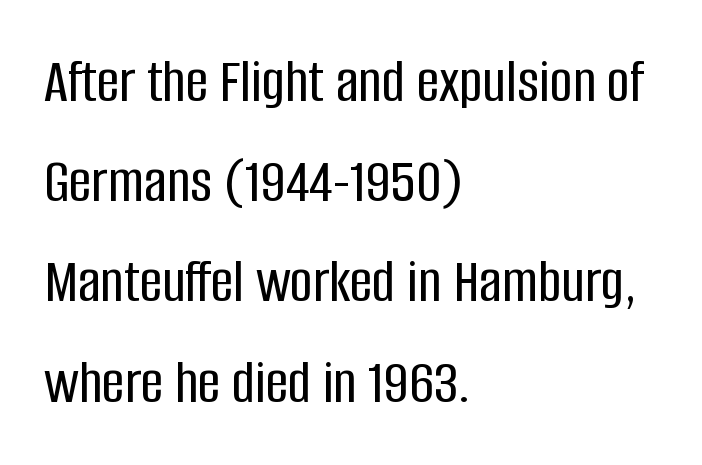
{"serif": "no", "italic": "no", "width": "condensed", "stroke_contrast": "low", "x_height": "large", "monospaced": "no", "underline": "no", "align": "left", "line_spacing": "normal", "line_spacing_ratio": 1.59, "letter_spacing": "normal", "letter_spacing_em": 0.0, "glyph_px": 63}
